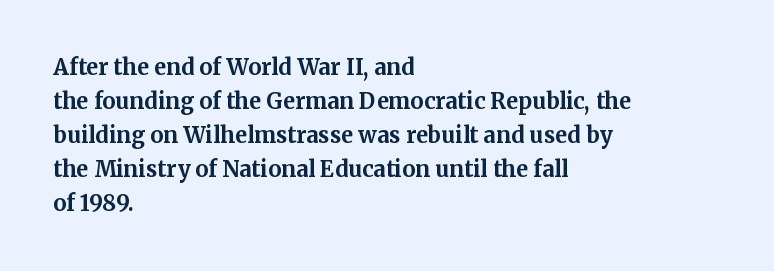
The image shows 22 px bold type, upright; set left-aligned, normal line spacing (1.55x), normal letter spacing, not underlined.
